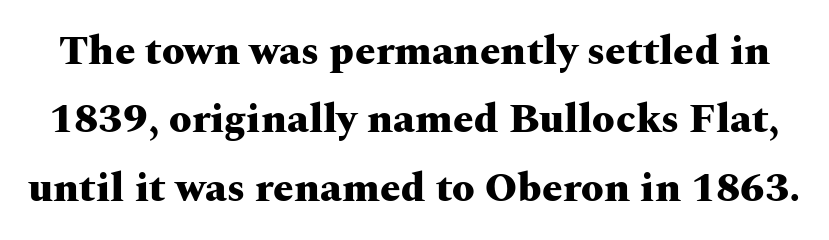
{"serif": "yes", "italic": "no", "bold": "yes", "weight": "heavy", "width": "wide", "stroke_contrast": "medium", "x_height": "medium", "monospaced": "no", "underline": "no", "line_spacing": "normal", "line_spacing_ratio": 1.67, "letter_spacing": "normal", "letter_spacing_em": 0.0, "glyph_px": 41}
